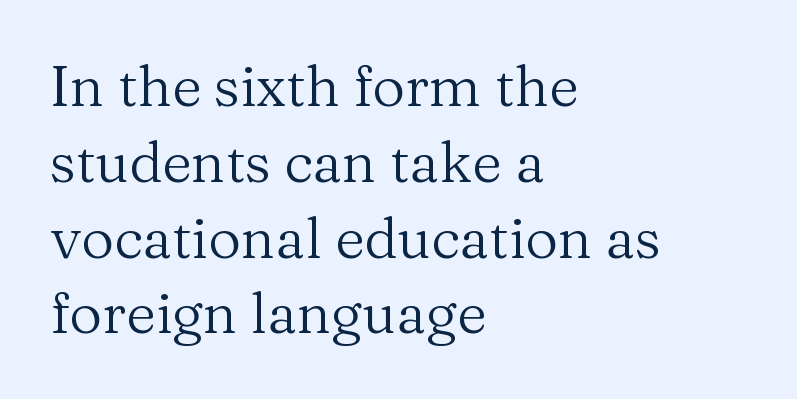
The image shows 57 px regular-weight serif type, upright; set left-aligned, normal line spacing (1.33x), normal letter spacing, not underlined; medium stroke contrast and a medium x-height.
